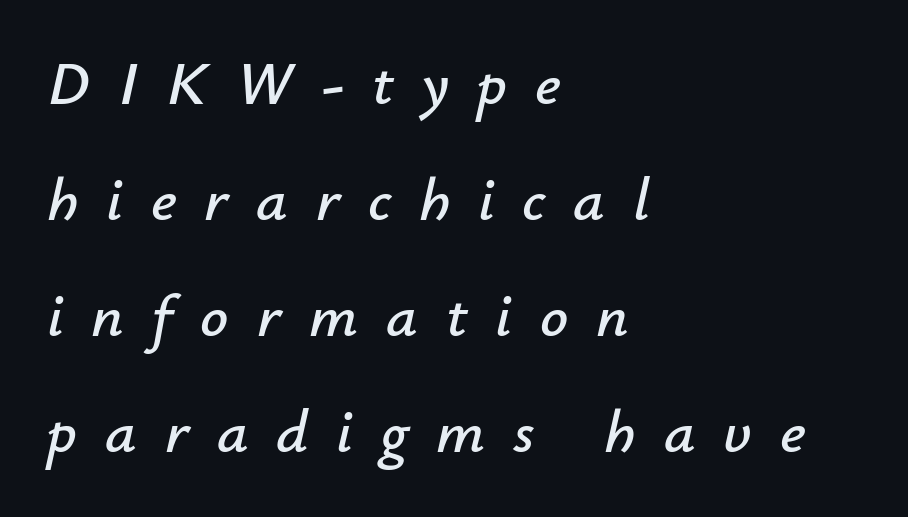
If you drew a line through each stem, it would be angled. Line starts are locked; line ends wander. You could not count columns in this text — the font is proportionally spaced. Underlining? Definitely not there. Display-style spreading of the glyphs; the letterfit is very open.
